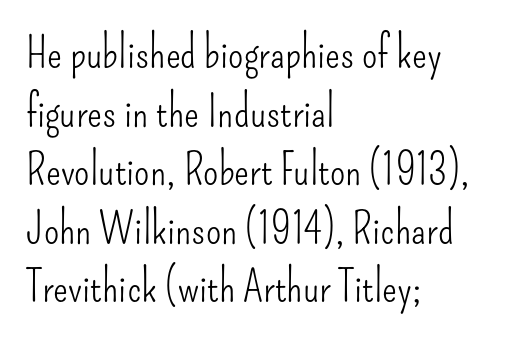
The rendering uses natural spacing where letterforms have individual widths. The letters carry no serifs — their stems end cleanly without finishing strokes. The vertical gap from one line to the next is medium. Rendered with straight, roman letterforms.
